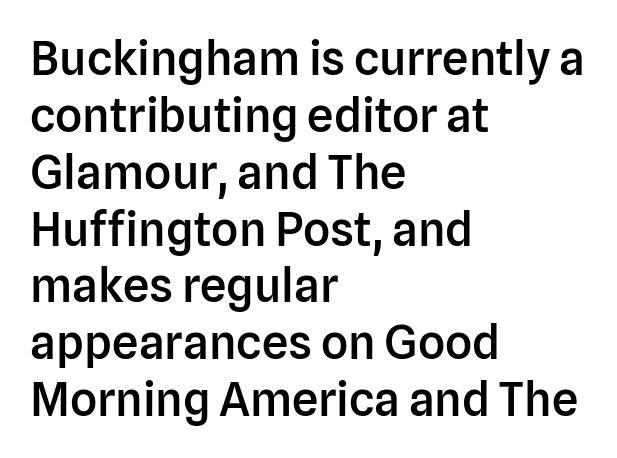
The image shows 47 px semibold sans-serif type, upright; set left-aligned, line spacing 1.21x, normal letter spacing, not underlined; low stroke contrast and a medium x-height.
